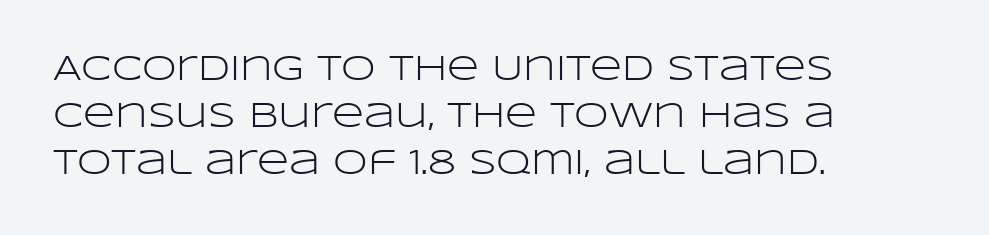
{"serif": "no", "italic": "no", "bold": "no", "weight": "light", "width": "wide", "stroke_contrast": "low", "x_height": "large", "monospaced": "no", "underline": "no", "align": "left", "line_spacing": "normal", "line_spacing_ratio": 1.34, "letter_spacing": "normal", "letter_spacing_em": 0.0, "glyph_px": 35}
